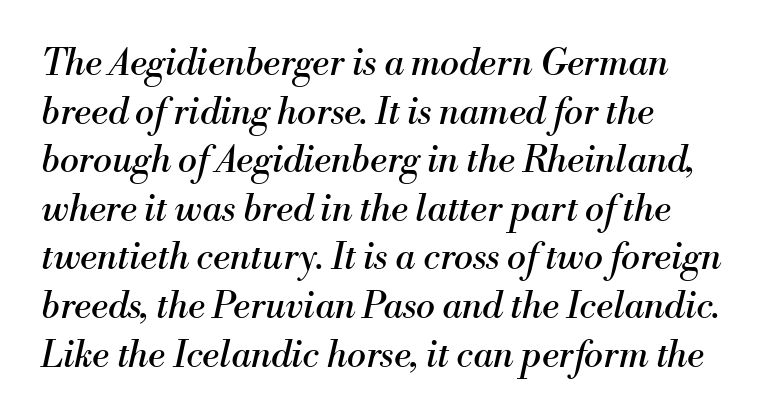
{"serif": "yes", "italic": "yes", "lean": "right", "slant_degrees": 13, "bold": "no", "weight": "regular", "width": "normal", "stroke_contrast": "medium", "x_height": "small", "monospaced": "no", "underline": "no", "align": "left", "line_spacing": "normal", "line_spacing_ratio": 1.35, "letter_spacing": "normal", "letter_spacing_em": 0.0, "glyph_px": 36}
